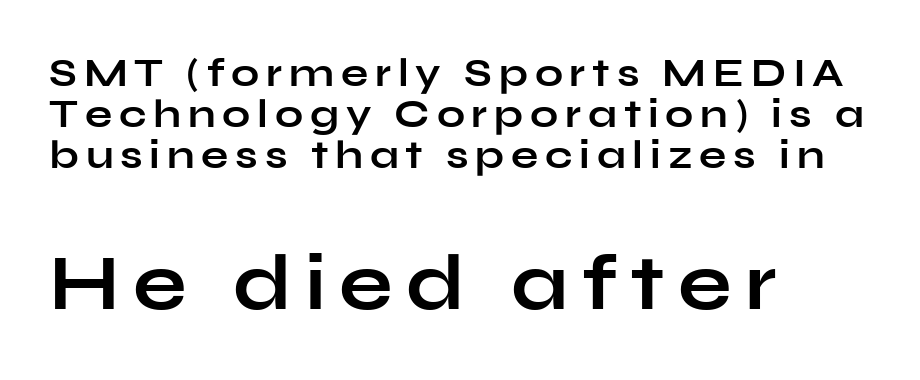
The image shows 79 px bold, wide sans-serif type, upright; set left-aligned, tight line spacing (1.02x), not underlined; the second (bottom) block is 1.98x larger; low stroke contrast and a medium x-height.
